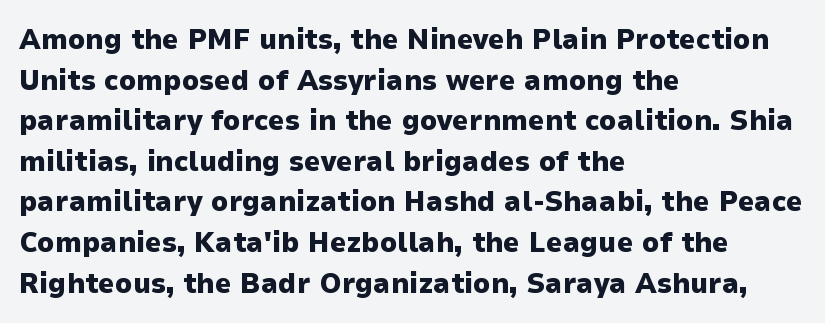
{"serif": "no", "italic": "no", "bold": "yes", "weight": "heavy", "width": "normal", "stroke_contrast": "low", "x_height": "medium", "monospaced": "no", "underline": "no", "align": "left", "line_spacing": "normal", "line_spacing_ratio": 1.4, "letter_spacing": "normal", "letter_spacing_em": 0.0, "glyph_px": 29}
